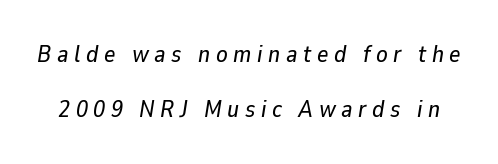
{"italic": "yes", "lean": "right", "slant_degrees": 9, "underline": "no", "line_spacing": "loose", "line_spacing_ratio": 2.31, "letter_spacing": "wide", "letter_spacing_em": 0.23, "glyph_px": 24}
